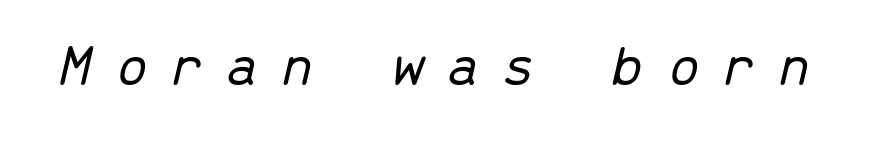
{"italic": "yes", "lean": "right", "slant_degrees": 13, "bold": "no", "weight": "light", "width": "normal", "stroke_contrast": "low", "x_height": "medium", "monospaced": "yes", "underline": "no", "letter_spacing": "wide", "letter_spacing_em": 0.36, "glyph_px": 60}
